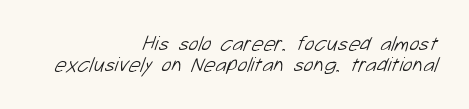
Q: Is the text bold? A: No.
Q: Is the text underlined? A: No.
Q: How is the paragraph aligned? A: Right-aligned.
Q: Is the spacing between letters normal or unusually wide? A: Normal.
Q: Is the spacing between lines tight, normal or loose? A: Tight.
